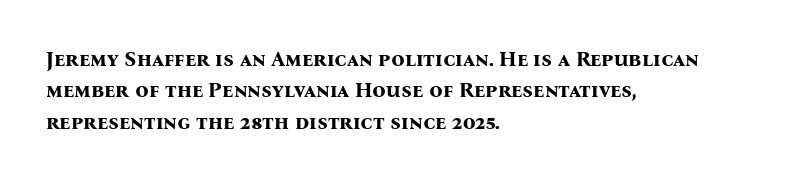
{"italic": "no", "bold": "yes", "underline": "no", "align": "left", "line_spacing": "normal", "line_spacing_ratio": 1.5, "letter_spacing": "normal", "letter_spacing_em": 0.0, "glyph_px": 21}
